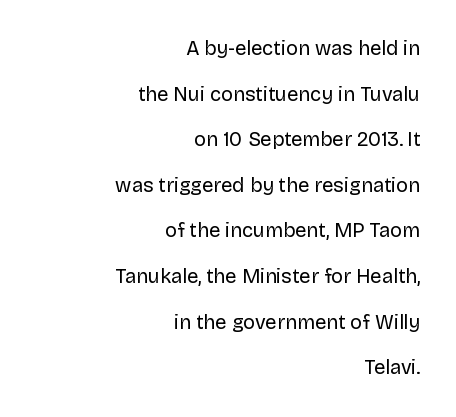
The image shows 20 px text type, upright; set right-aligned, loose line spacing (2.28x), normal letter spacing, not underlined.
